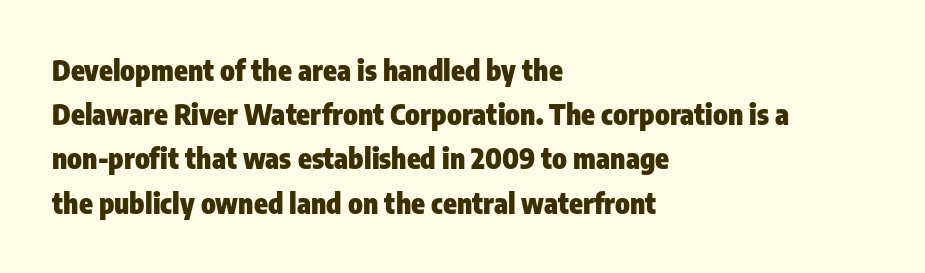
This sample uses plain, unmodified letter spacing. Horizontal alignment here is leftward, the default for most running prose. Underlining? Definitely not there. Character widths vary here, with narrow letters taking less room than wide ones. Each glyph is drawn with heavy, bold strokes.
